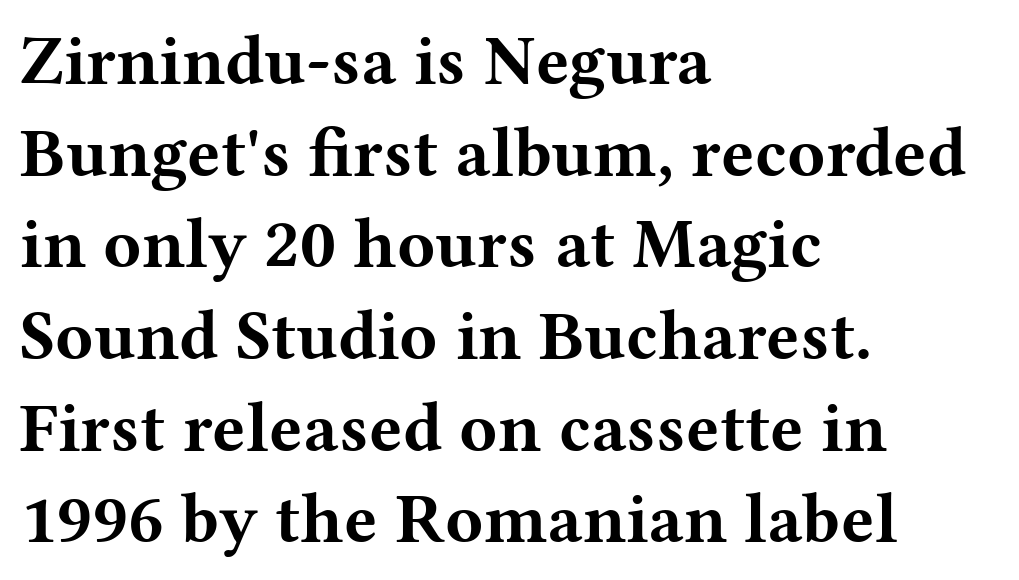
There is no visible air inserted between adjacent glyphs. Italic: no, the glyphs are upright roman. The glyphs are unaccompanied by any horizontal stroke below them. The paragraph has a hard left edge and a soft right edge. A normal amount of white space separates one row of letters from the next. These words are printed bold, with thick strokes throughout.
